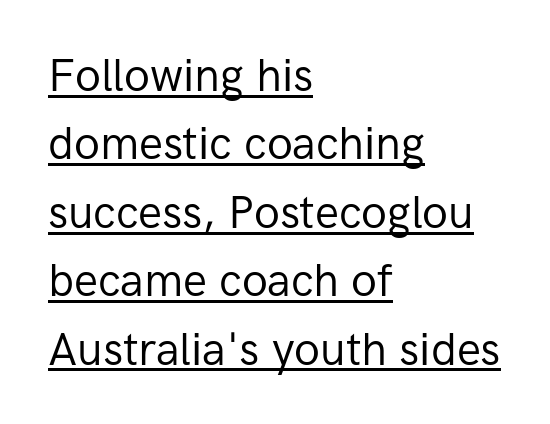
The image shows 45 px regular-weight sans-serif type, upright; set left-aligned, normal line spacing (1.52x), normal letter spacing, underlined; low stroke contrast and a medium x-height.
